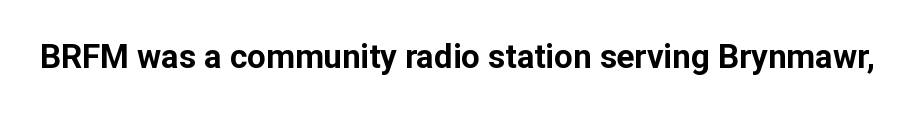
You'd pick this weight for a headline — it's a proper bold. I'd call this a sans setting — the letters go barefoot. The area under the type is left untouched. Spacing verdict: proportional, widths tailored to each character. The line texture is even and compact thanks to regular tracking. These lines were composed using upright roman letters.
